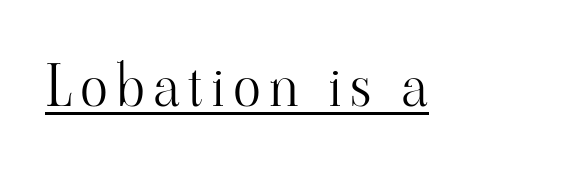
Q: Is the text bold? A: No.
Q: Is the text italic (slanted)? A: No, it is upright.
Q: Is the typeface a serif or a sans-serif typeface? A: Serif.
Q: Is the text underlined? A: Yes.
Q: Width (condensed, normal, or wide)? A: Normal.
Q: Stroke contrast? A: High.
Q: x-height? A: Small.
Q: Monospaced? A: No.
